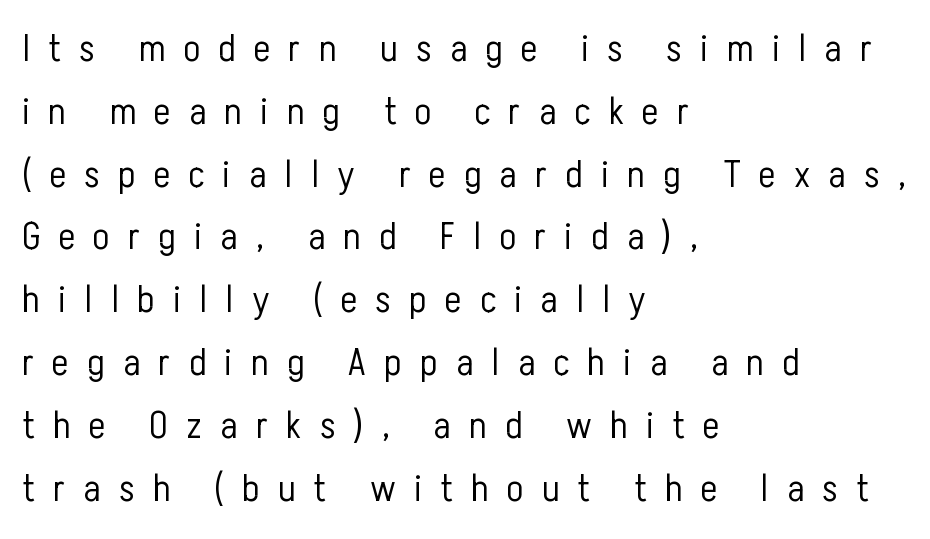
Do the characters align in a grid? No, the font is proportional. Check the space under the baseline: it is left empty. Line beginnings align vertically; line endings do not. Honestly, the letter spacing is so wide it's the main thing you notice.
